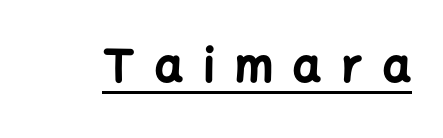
Q: Is the text bold? A: Yes.
Q: Is the text italic (slanted)? A: No, it is upright.
Q: Is the typeface a serif or a sans-serif typeface? A: Sans-serif.
Q: Is the text underlined? A: Yes.
Q: Is the spacing between letters normal or unusually wide? A: Unusually wide.
Q: Width (condensed, normal, or wide)? A: Normal.
Q: Stroke contrast? A: Low.
Q: x-height? A: Medium.
Q: Monospaced? A: No.
